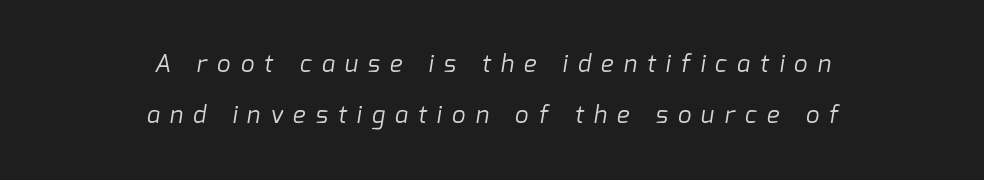
{"bold": "no", "underline": "no", "align": "center", "line_spacing": "loose", "line_spacing_ratio": 2.11, "letter_spacing": "wide", "letter_spacing_em": 0.42, "glyph_px": 24}
